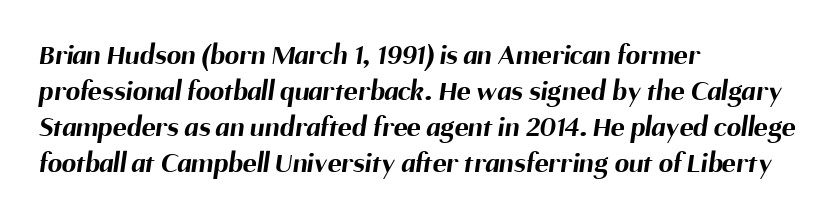
Nothing sits at the stroke ends, so this counts as sans-serif. Where is the straight margin? On the left. The face used here is proportionally spaced, like ordinary book or web type. Type without underlining. Typographic density is high because the face is bold.
